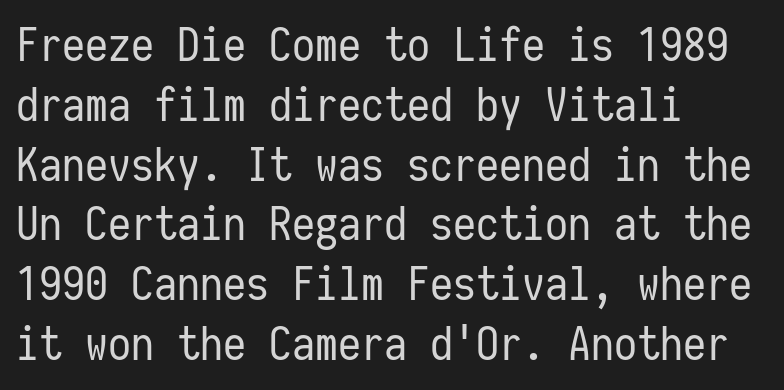
Q: Is the text bold? A: No.
Q: Is the text italic (slanted)? A: No, it is upright.
Q: Is the typeface a serif or a sans-serif typeface? A: Sans-serif.
Q: Is the text underlined? A: No.
Q: How is the paragraph aligned? A: Left-aligned.
Q: Is the spacing between letters normal or unusually wide? A: Normal.
Q: Is the spacing between lines tight, normal or loose? A: Normal.
Q: Width (condensed, normal, or wide)? A: Condensed.
Q: Stroke contrast? A: Low.
Q: x-height? A: Medium.
Q: Monospaced? A: Yes.
